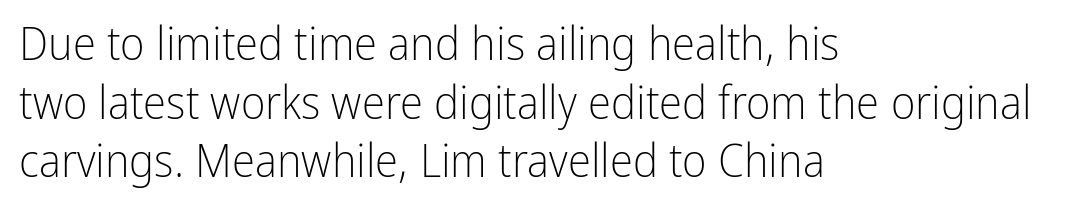
Leftover space on each line is placed entirely after the last word. Nobody drew a line under any word here. Spacing between characters is what you'd get straight out of the box. Every character sits straight up, as roman type does. A light-to-regular cut is what we see here.
